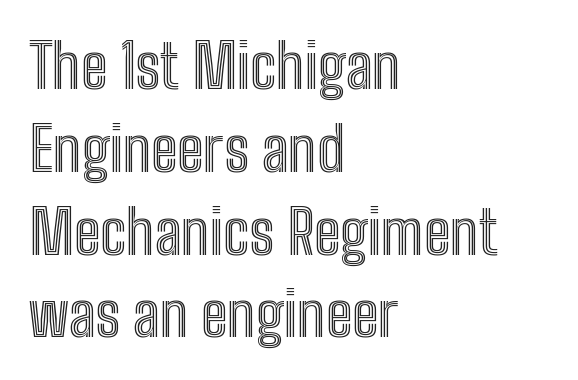
Horizontal bands of white between lines are of average thickness. The letters advance in unequal steps, a hallmark of proportional type. Characters remain perfectly vertical along every line. Compared with typical body copy, the letter spacing here is the same. Plain, unruled lines of type.
